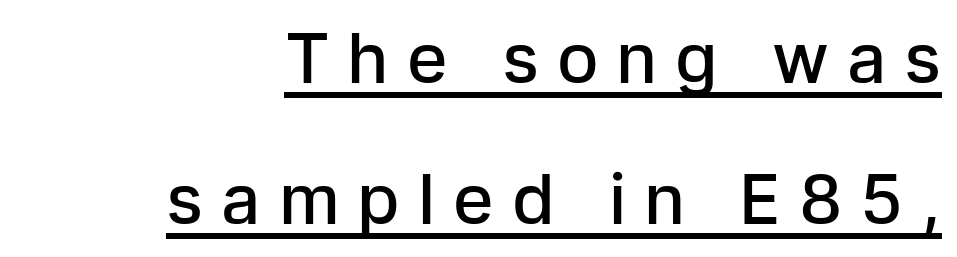
Q: Is the text bold? A: Semi-bold.
Q: Is the text italic (slanted)? A: No, it is upright.
Q: Is the typeface a serif or a sans-serif typeface? A: Sans-serif.
Q: Is the text underlined? A: Yes.
Q: How is the paragraph aligned? A: Right-aligned.
Q: Is the spacing between letters normal or unusually wide? A: Unusually wide.
Q: Is the spacing between lines tight, normal or loose? A: Loose.
Q: Width (condensed, normal, or wide)? A: Normal.
Q: Stroke contrast? A: Low.
Q: x-height? A: Medium.
Q: Monospaced? A: No.
